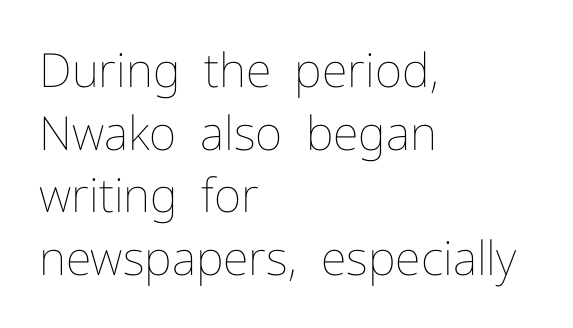
The image shows 47 px thin type, upright; set left-aligned, normal line spacing (1.33x), normal letter spacing, not underlined; low stroke contrast and a medium x-height.
